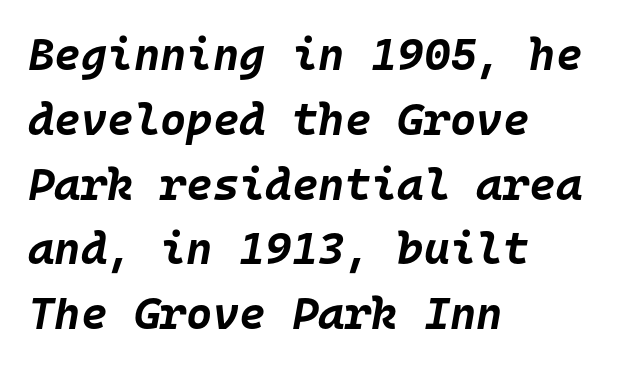
Q: Is the text bold? A: Yes.
Q: Is the text italic (slanted)? A: Yes, it leans right by about 10 degrees.
Q: Is the text underlined? A: No.
Q: How is the paragraph aligned? A: Left-aligned.
Q: Is the spacing between letters normal or unusually wide? A: Normal.
Q: Is the spacing between lines tight, normal or loose? A: Normal.
Q: Width (condensed, normal, or wide)? A: Normal.
Q: Stroke contrast? A: Low.
Q: x-height? A: Large.
Q: Monospaced? A: Yes.
